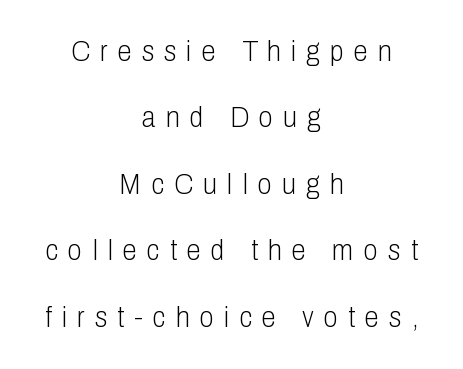
Just letters on the line, the space beneath them empty. This sample has the flowing, uneven cadence of proportional lettering. The strokes carry an ordinary text weight at most. The paragraph shown floats in the horizontal middle. These lines have a slow, spaced-out rhythm from letter to letter.
